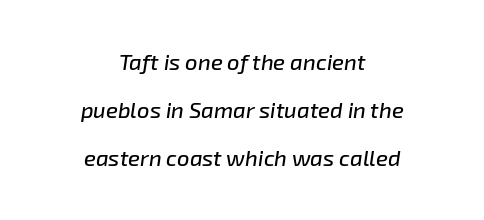
The image shows 22 px text type, italic (leaning right); set centered, loose line spacing (2.19x), normal letter spacing, not underlined.
